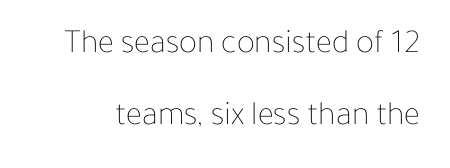
Weight class: somewhere from thin through regular. Unlike italic type, these characters show no tilt at all. Tracking here is standard; glyphs follow each other at the usual distance. The glyphs are unaccompanied by any horizontal stroke below them. Baseline-to-baseline distance is far greater than the letter height. The rendering uses natural spacing where letterforms have individual widths.
